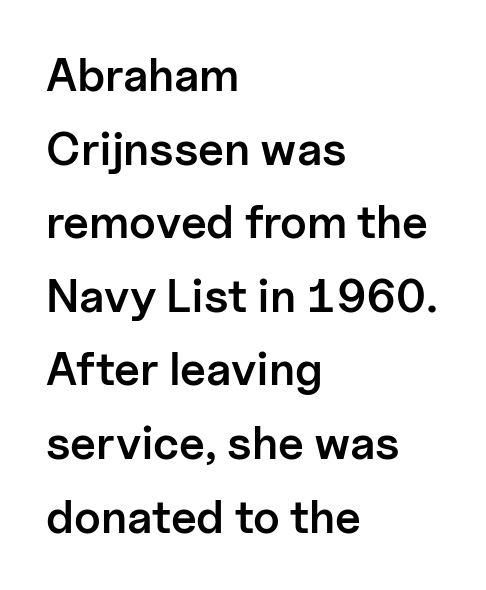
No extra tracking has been applied to these lines. A somewhat darkened texture: the type is semibold rather than bold. The lines in this sample share a left origin and differ only in where they stop. The typeface chosen for these lines omits serifs. Is there any slant? The stems are plumb.
